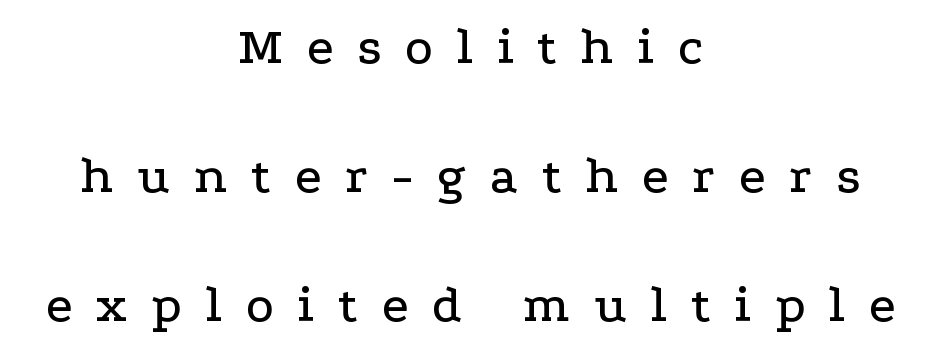
The image shows 53 px wide serif type, upright; set centered, loose line spacing (2.43x), unusually wide letter spacing (+0.45 em), not underlined; low stroke contrast and a medium x-height.
